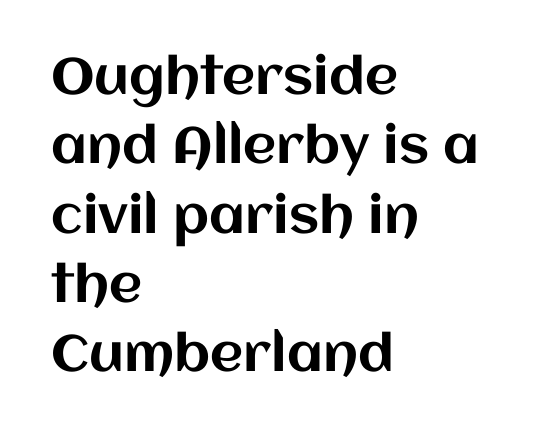
{"italic": "no", "width": "normal", "stroke_contrast": "medium", "x_height": "large", "monospaced": "no", "underline": "no", "align": "left", "line_spacing": "normal", "line_spacing_ratio": 1.36, "letter_spacing": "normal", "letter_spacing_em": 0.0, "glyph_px": 51}
